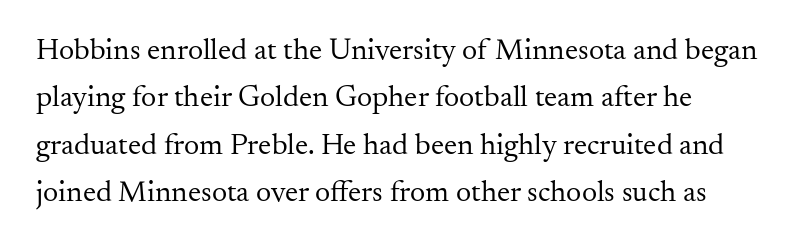
The passage shown is typed in a proportional face where columns would drift. Words appear dense and cohesive because spacing is normal. Compared with a typical body face, this is equally light or lighter still. The line-height multiplier appears to be the usual default.
